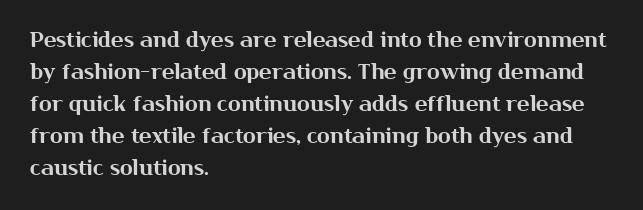
Spacing between characters is what you'd get straight out of the box. This sample is left-justified, so line endings fall wherever the words run out. Has an underline been added? It has not. Evenly set lines give the paragraph a standard silhouette. You can tell it's not italic because the verticals are truly vertical.
